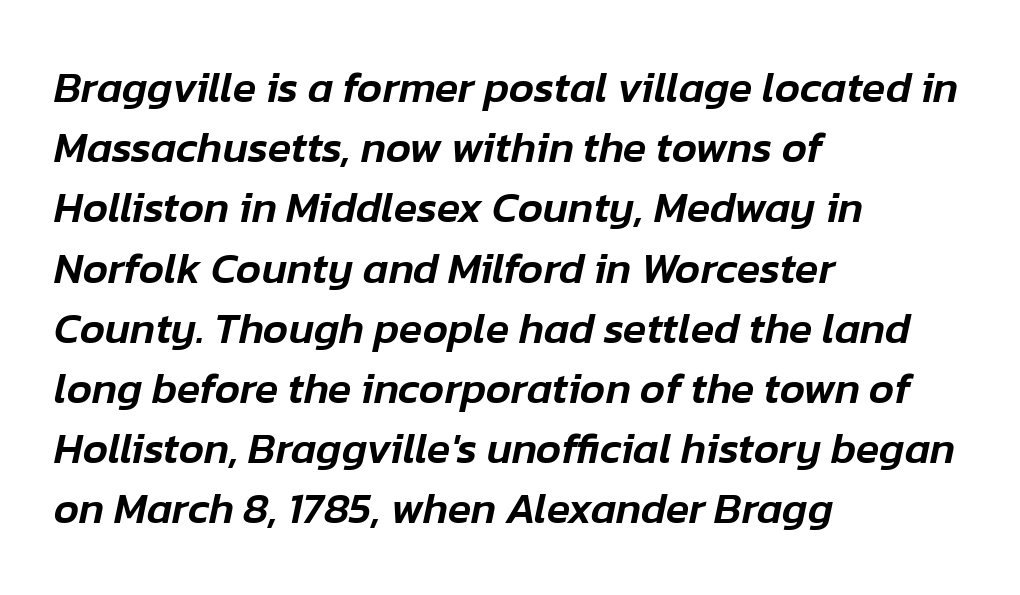
The image shows 43 px text type, italic (leaning right); set left-aligned, normal line spacing (1.4x), normal letter spacing, not underlined; low stroke contrast and a medium x-height.
